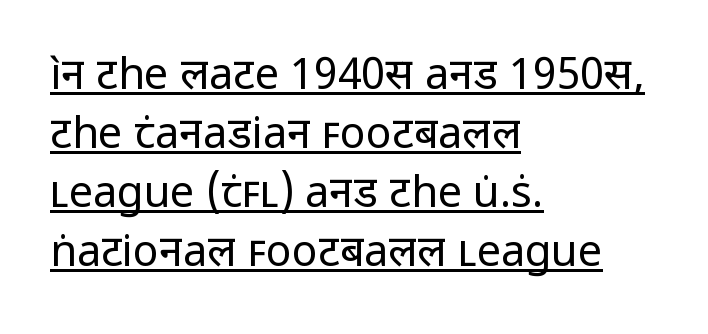
The paragraph has a hard left edge and a soft right edge. Stems here are at most as thick as an everyday book face. Caption: standard tracking, unaltered. This block has exactly the height ordinary leading produces. Observe the absence of serifs on each vertical stroke in this sample.
